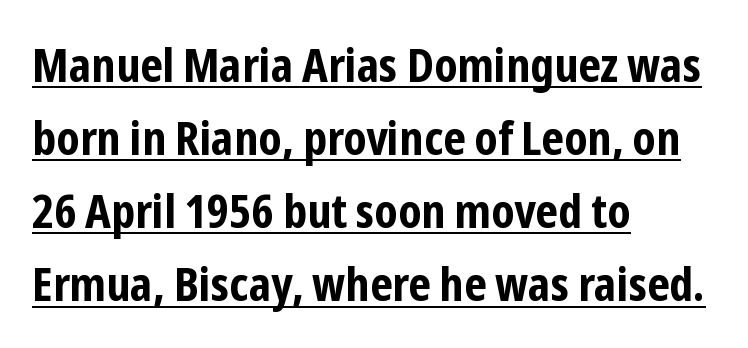
{"serif": "no", "italic": "no", "bold": "yes", "weight": "bold", "width": "condensed", "stroke_contrast": "low", "x_height": "medium", "monospaced": "no", "underline": "yes", "align": "left", "line_spacing": "normal", "line_spacing_ratio": 1.59, "letter_spacing": "normal", "letter_spacing_em": 0.0, "glyph_px": 46}
